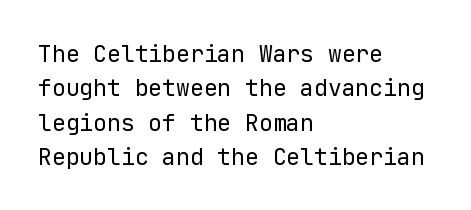
The image shows 23 px text type, upright; set left-aligned, normal line spacing (1.49x), normal letter spacing, not underlined.
